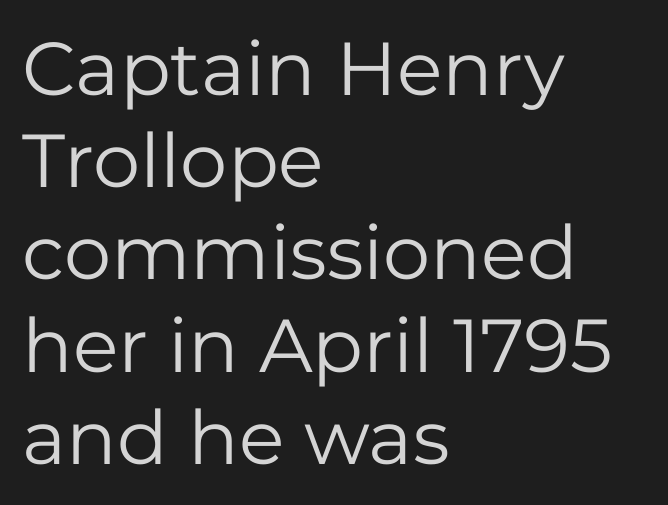
The image shows 75 px regular-weight sans-serif type, upright; set left-aligned, line spacing 1.23x, normal letter spacing, not underlined; low stroke contrast and a medium x-height.
